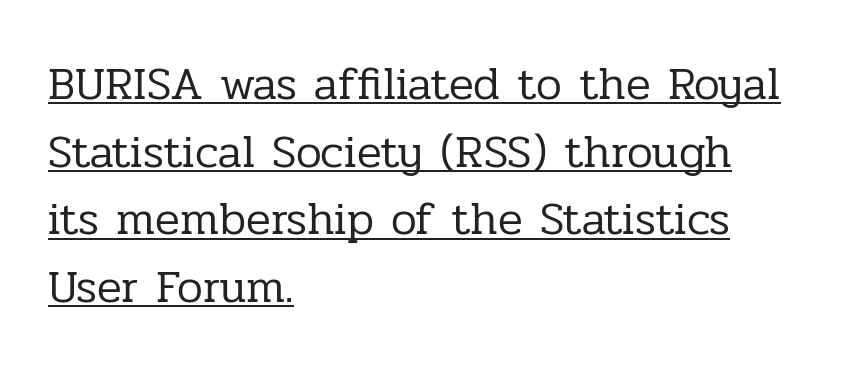
Here the glyphs are tracked normally, forming tight word shapes. These lines are rendered in a variable-pitch font. Nope, not italic — everything's standing straight. Are there feet on the stems? There are — it's a serif.
